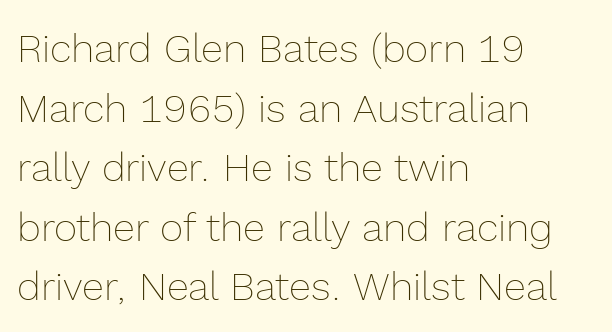
No heavy texture on the line: the type isn't bold. Layout note: lines flush left. Does the leading feel generous? No, just average. Caption: standard tracking, unaltered. The letters advance in unequal steps, a hallmark of proportional type. Decoration check: the copy has no underline.
